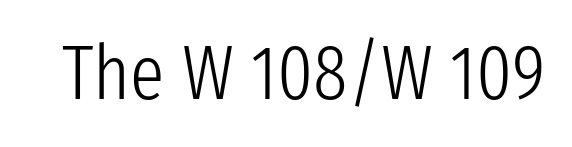
Q: Is the text bold? A: No.
Q: Is the text italic (slanted)? A: No, it is upright.
Q: Is the typeface a serif or a sans-serif typeface? A: Sans-serif.
Q: Is the text underlined? A: No.
Q: Is the spacing between letters normal or unusually wide? A: Normal.
Q: Width (condensed, normal, or wide)? A: Condensed.
Q: Stroke contrast? A: Low.
Q: x-height? A: Medium.
Q: Monospaced? A: No.
